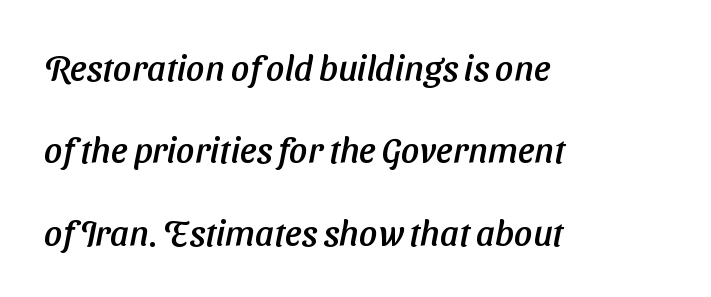
Q: Is the typeface a serif or a sans-serif typeface? A: Sans-serif.
Q: Is the text underlined? A: No.
Q: How is the paragraph aligned? A: Left-aligned.
Q: Is the spacing between letters normal or unusually wide? A: Normal.
Q: Is the spacing between lines tight, normal or loose? A: Loose.
Q: Width (condensed, normal, or wide)? A: Normal.
Q: Stroke contrast? A: Low.
Q: x-height? A: Medium.
Q: Monospaced? A: No.
